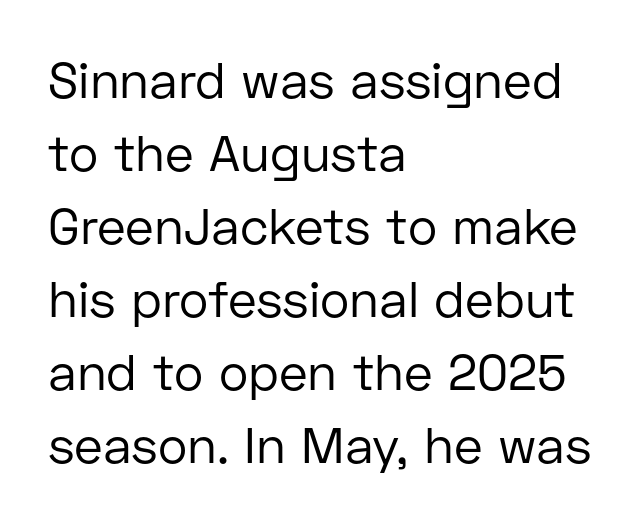
Q: Is the text bold? A: No.
Q: Is the text italic (slanted)? A: No, it is upright.
Q: Is the typeface a serif or a sans-serif typeface? A: Sans-serif.
Q: Is the text underlined? A: No.
Q: How is the paragraph aligned? A: Left-aligned.
Q: Is the spacing between letters normal or unusually wide? A: Normal.
Q: Is the spacing between lines tight, normal or loose? A: Normal.
Q: Width (condensed, normal, or wide)? A: Normal.
Q: Stroke contrast? A: Low.
Q: x-height? A: Medium.
Q: Monospaced? A: No.
